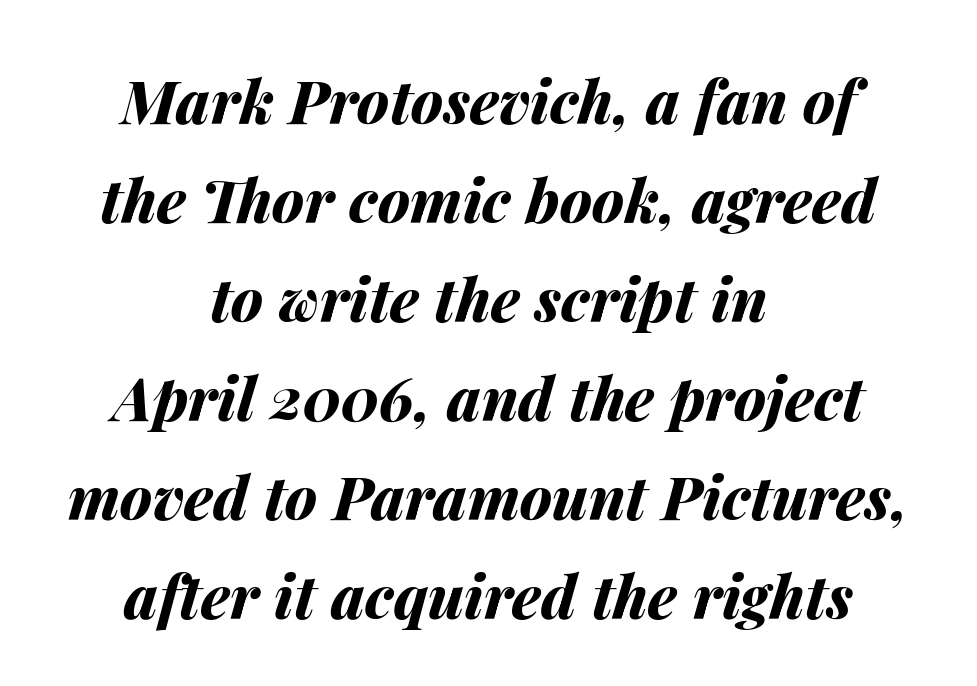
Spacing between characters is what you'd get straight out of the box. Visually the block forms a symmetrical silhouette, jagged on both flanks. The lines sit at an ordinary, default distance from one another. Beneath every word, the page is bare. Stroke thickness is high; the sample reads as a true bold. The rendering applies a slant to the glyphs.
